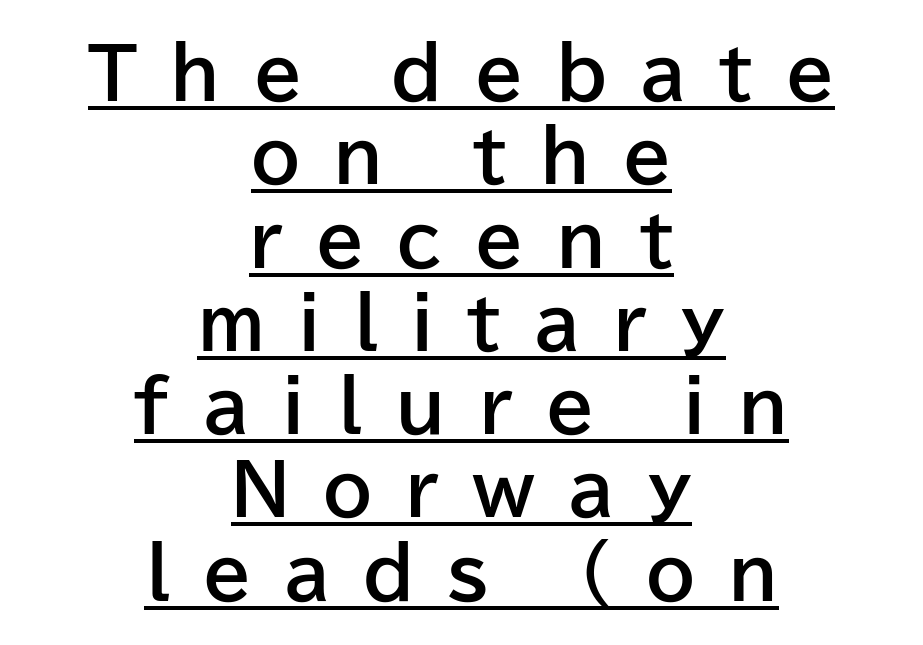
Spacing between characters has been opened up far beyond the box default. You could not count columns in this text — the font is proportionally spaced. Nothing sits at the stroke ends, so this counts as sans-serif. Does the lettering tilt? It doesn't — this is upright. The face used here has the dense, thick strokes of a bold.
